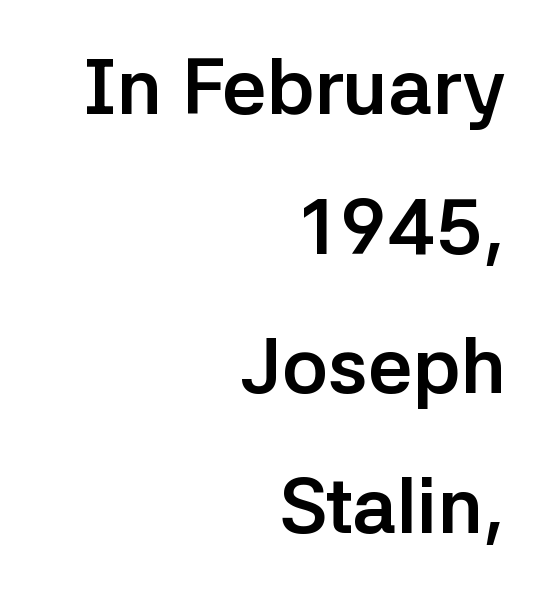
The image shows 78 px semibold sans-serif type, upright; set right-aligned, line spacing 1.79x, normal letter spacing, not underlined; low stroke contrast and a medium x-height.
